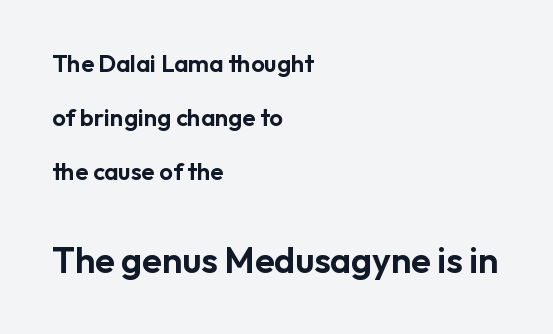
The image shows 36 px sans-serif type, upright; set left-aligned, loose line spacing (2.25x), normal letter spacing, not underlined; the second (bottom) block is 1.5x larger; low stroke contrast and a medium x-height.
